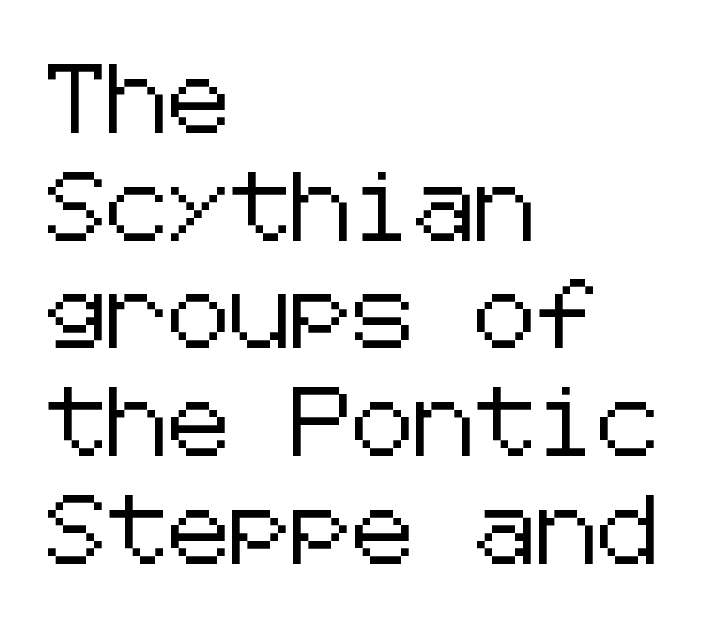
{"serif": "no", "italic": "no", "width": "normal", "stroke_contrast": "low", "x_height": "medium", "underline": "no", "align": "left", "line_spacing": "normal", "line_spacing_ratio": 1.56, "letter_spacing": "normal", "letter_spacing_em": 0.0, "glyph_px": 69}
